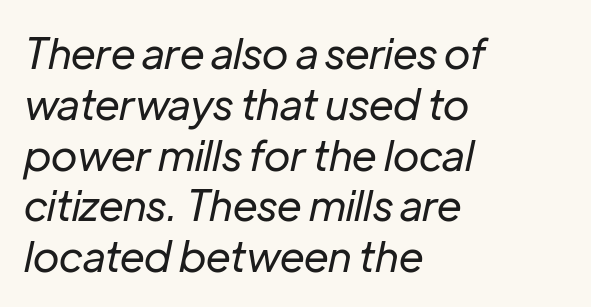
Horizontally, the lines are justified to the leading edge only. The passage shown is typed in a proportional face where columns would drift. Compared with typical body copy, the letter spacing here is the same. Observe the lean: these are italic letterforms. Beneath every word, the page is bare. Is the stroke heavy? The answer is a plain regular-or-lighter.
